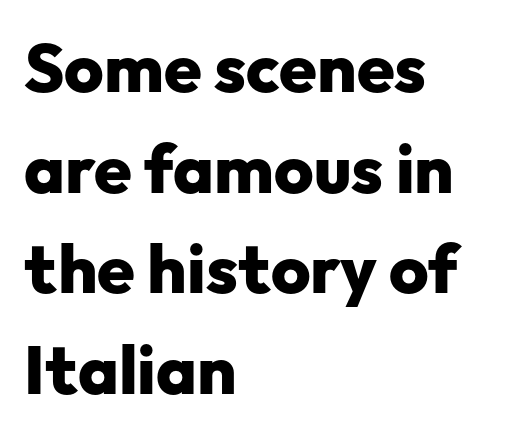
{"serif": "no", "italic": "no", "bold": "yes", "weight": "heavy", "width": "normal", "stroke_contrast": "low", "x_height": "medium", "monospaced": "no", "underline": "no", "align": "left", "line_spacing": "normal", "line_spacing_ratio": 1.48, "letter_spacing": "normal", "letter_spacing_em": 0.0, "glyph_px": 68}
